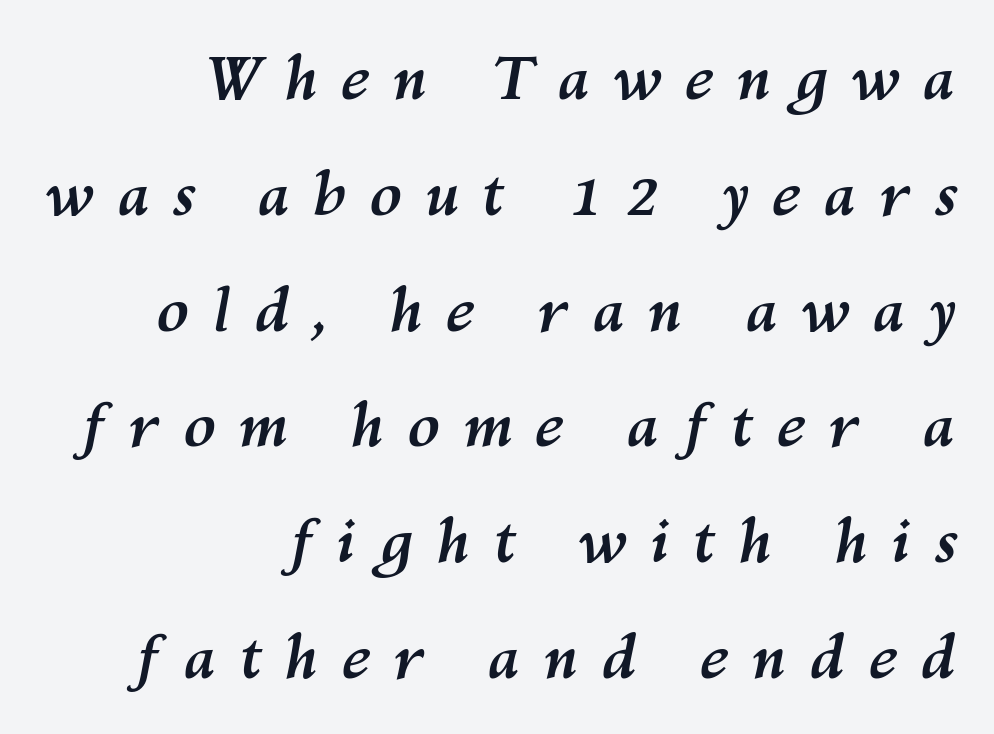
The image shows 60 px semibold type, italic (leaning right); set right-aligned, loose line spacing (1.93x), unusually wide letter spacing (+0.37 em), not underlined; medium stroke contrast and a medium x-height.
